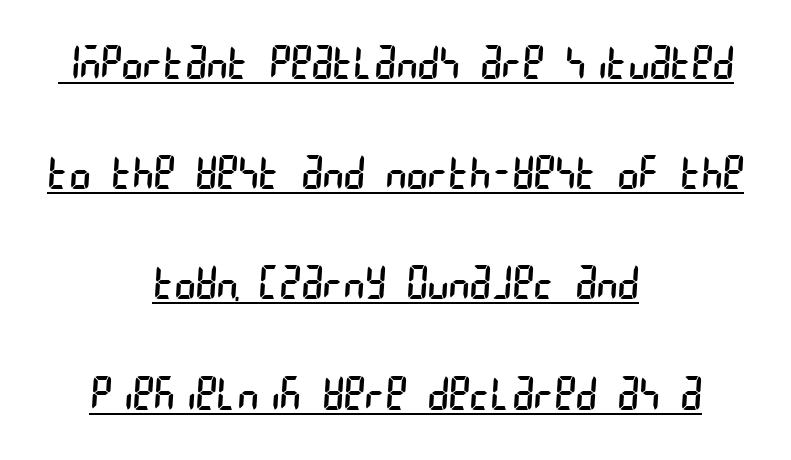
Q: Is the text bold? A: No.
Q: Is the typeface a serif or a sans-serif typeface? A: Sans-serif.
Q: Is the text underlined? A: Yes.
Q: How is the paragraph aligned? A: Centered.
Q: Is the spacing between letters normal or unusually wide? A: Normal.
Q: Is the spacing between lines tight, normal or loose? A: Loose.
Q: Width (condensed, normal, or wide)? A: Condensed.
Q: Stroke contrast? A: Low.
Q: x-height? A: Large.
